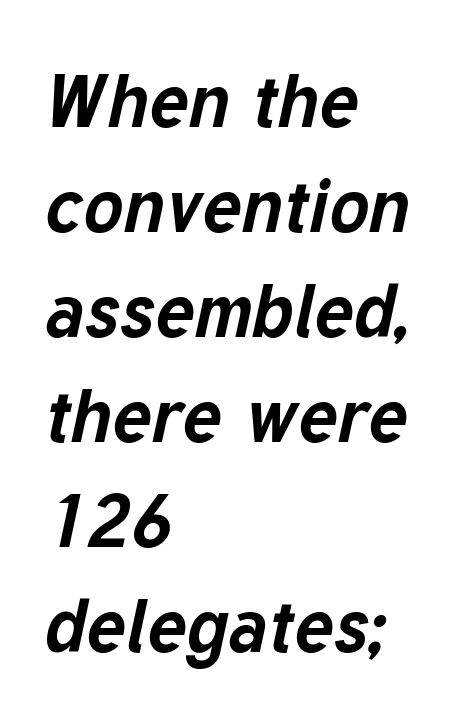
Q: Is the text bold? A: Yes.
Q: Is the text italic (slanted)? A: Yes, it leans right by about 12 degrees.
Q: Is the text underlined? A: No.
Q: How is the paragraph aligned? A: Left-aligned.
Q: Is the spacing between letters normal or unusually wide? A: Normal.
Q: Is the spacing between lines tight, normal or loose? A: Normal.
Q: Width (condensed, normal, or wide)? A: Normal.
Q: Stroke contrast? A: Low.
Q: x-height? A: Medium.
Q: Monospaced? A: No.
